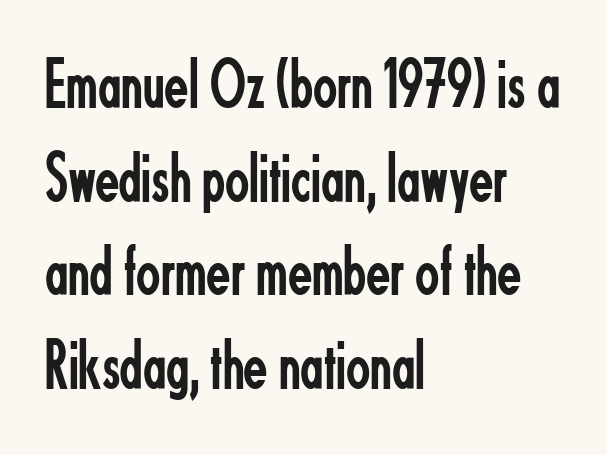
The image shows 71 px regular-weight, condensed sans-serif type, upright; set left-aligned, normal line spacing (1.32x), normal letter spacing, not underlined; low stroke contrast and a small x-height.
